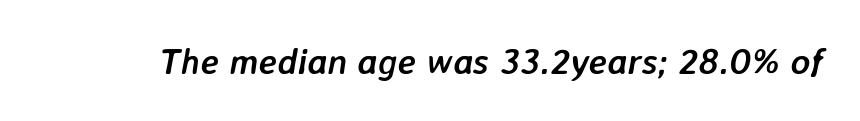
Think of a printed novel: that variable character pitch is what you see here. The rendering applies a slant to the glyphs. Each row of text sits above clean, open space. Default kerning and tracking; the words read as compact shapes.
